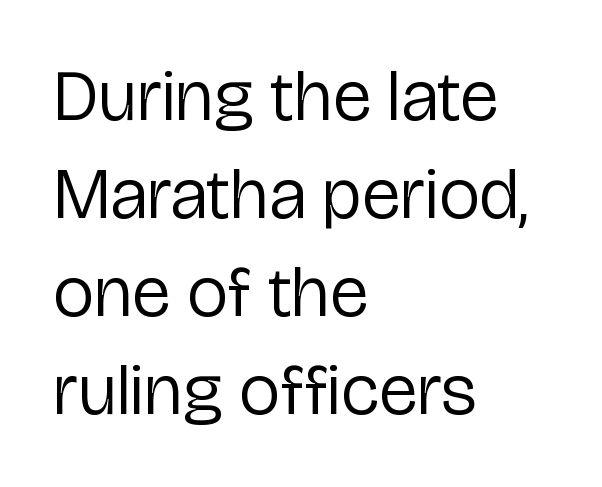
Honestly, the letter spacing is just normal — you wouldn't notice it. Each letter keeps its own natural width here, so spacing adapts to shape. The baseline area is clear. The paragraph has a hard left edge and a soft right edge. Unbolded letterforms with no extra heft. Letterform terminals end flat and unadorned throughout the passage.
